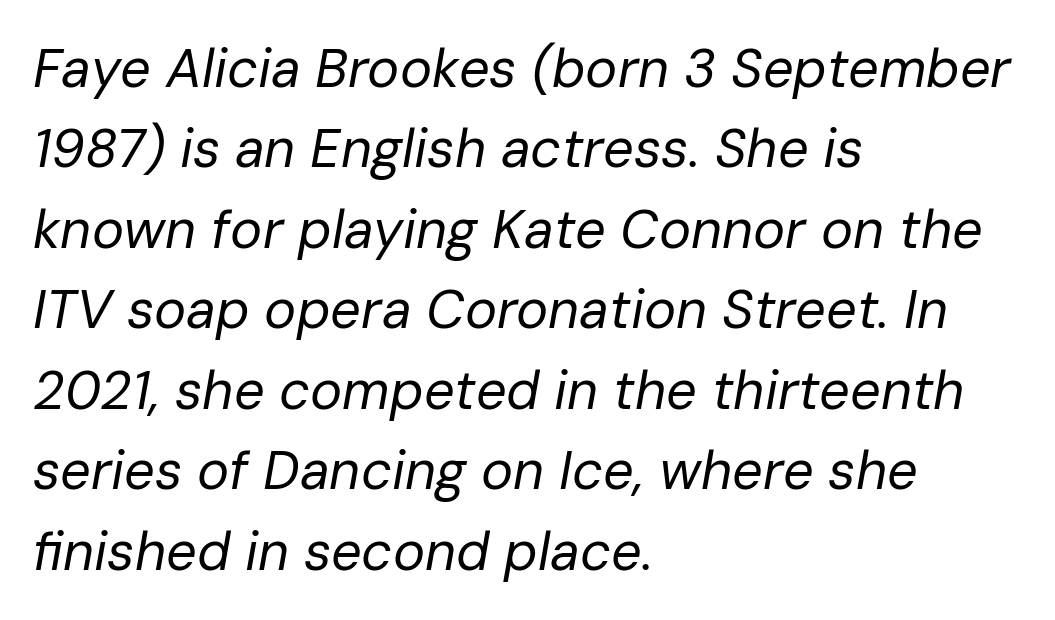
Q: Is the text bold? A: No.
Q: Is the text italic (slanted)? A: Yes, it leans right by about 10 degrees.
Q: Is the text underlined? A: No.
Q: How is the paragraph aligned? A: Left-aligned.
Q: Is the spacing between letters normal or unusually wide? A: Normal.
Q: Is the spacing between lines tight, normal or loose? A: Normal.
Q: Width (condensed, normal, or wide)? A: Normal.
Q: Stroke contrast? A: Low.
Q: x-height? A: Medium.
Q: Monospaced? A: No.
